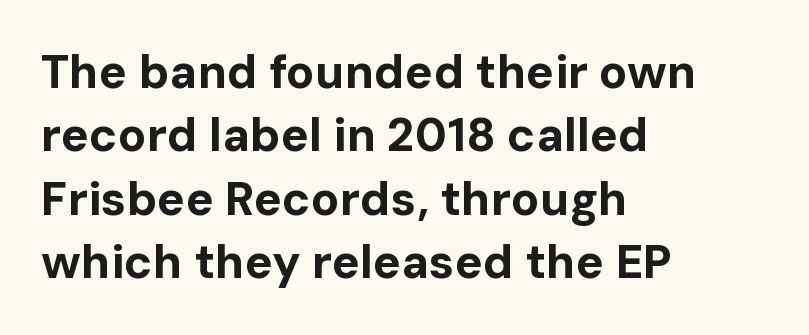
The image shows 47 px bold sans-serif type, upright; set left-aligned, normal line spacing (1.35x), normal letter spacing, not underlined; low stroke contrast and a medium x-height.
